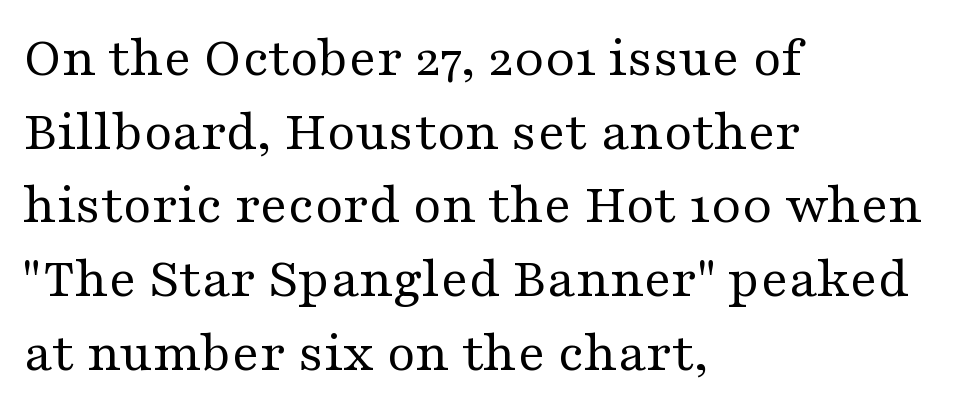
Q: Is the text bold? A: No.
Q: Is the text italic (slanted)? A: No, it is upright.
Q: Is the typeface a serif or a sans-serif typeface? A: Serif.
Q: Is the text underlined? A: No.
Q: How is the paragraph aligned? A: Left-aligned.
Q: Is the spacing between letters normal or unusually wide? A: Normal.
Q: Is the spacing between lines tight, normal or loose? A: Normal.
Q: Width (condensed, normal, or wide)? A: Wide.
Q: Stroke contrast? A: Medium.
Q: x-height? A: Medium.
Q: Monospaced? A: No.
